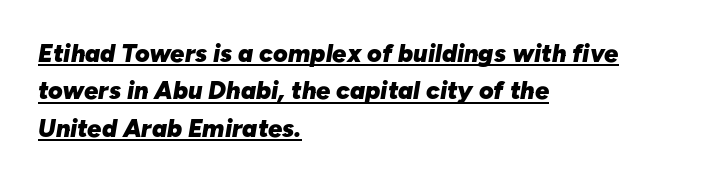
The image shows 25 px bold type, italic (leaning right); set left-aligned, normal line spacing (1.5x), normal letter spacing, underlined.
